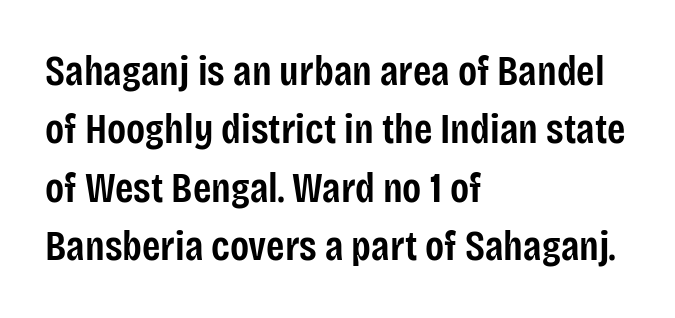
Q: Is the text bold? A: Semi-bold.
Q: Is the text italic (slanted)? A: No, it is upright.
Q: Is the typeface a serif or a sans-serif typeface? A: Sans-serif.
Q: Is the text underlined? A: No.
Q: How is the paragraph aligned? A: Left-aligned.
Q: Is the spacing between letters normal or unusually wide? A: Normal.
Q: Is the spacing between lines tight, normal or loose? A: Normal.
Q: Width (condensed, normal, or wide)? A: Condensed.
Q: Stroke contrast? A: Low.
Q: x-height? A: Large.
Q: Monospaced? A: No.
